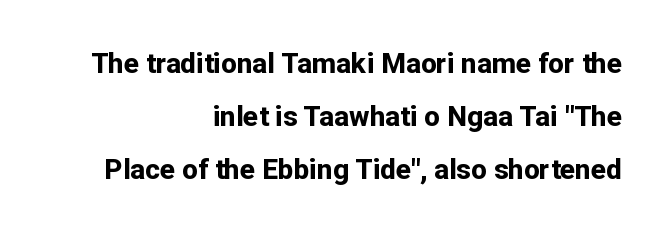
{"serif": "no", "italic": "no", "bold": "yes", "weight": "bold", "width": "normal", "stroke_contrast": "low", "x_height": "medium", "monospaced": "no", "underline": "no", "align": "right", "line_spacing": "loose", "line_spacing_ratio": 1.9, "letter_spacing": "normal", "letter_spacing_em": 0.0, "glyph_px": 28}
